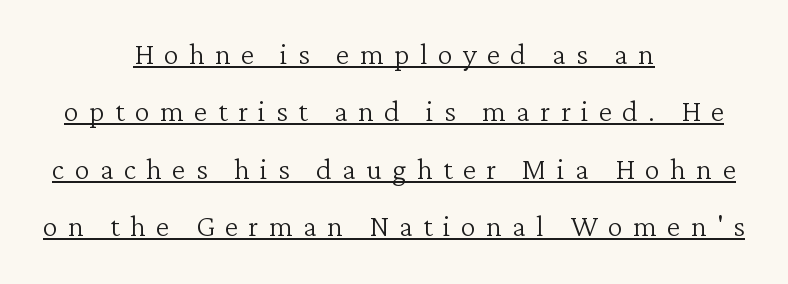
The image shows 38 px light serif type, upright; set centered, normal line spacing (1.51x), unusually wide letter spacing (+0.27 em), underlined; low stroke contrast and a medium x-height.
